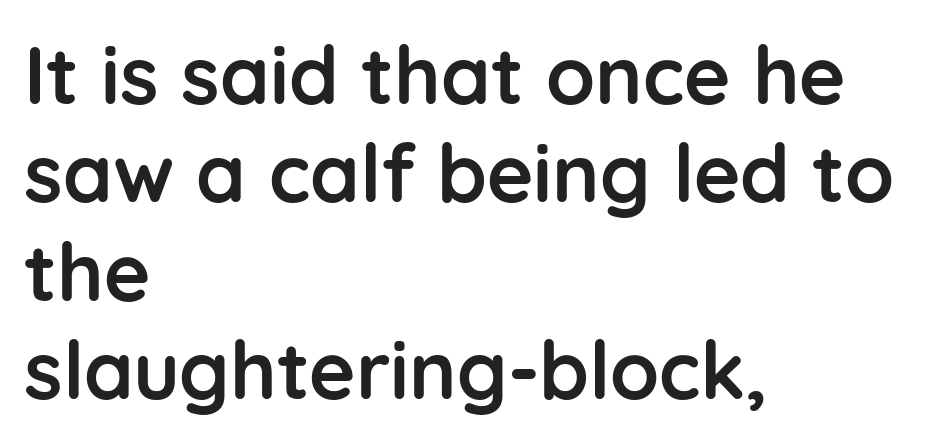
The image shows 80 px semibold sans-serif type, upright; set left-aligned, line spacing 1.23x, normal letter spacing, not underlined; low stroke contrast and a medium x-height.
